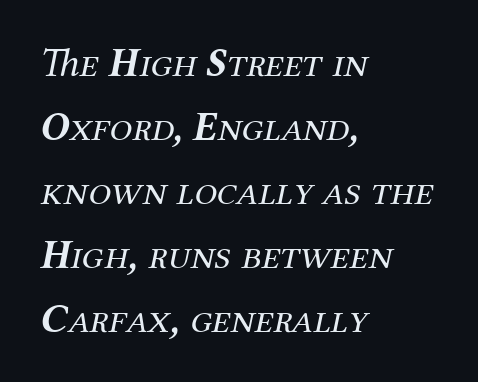
Q: Is the text bold? A: No.
Q: Is the text italic (slanted)? A: Yes, it leans right by about 12 degrees.
Q: Is the typeface a serif or a sans-serif typeface? A: Serif.
Q: Is the text underlined? A: No.
Q: How is the paragraph aligned? A: Left-aligned.
Q: Is the spacing between letters normal or unusually wide? A: Normal.
Q: Is the spacing between lines tight, normal or loose? A: Normal.
Q: Width (condensed, normal, or wide)? A: Normal.
Q: Stroke contrast? A: Medium.
Q: x-height? A: Medium.
Q: Monospaced? A: No.
